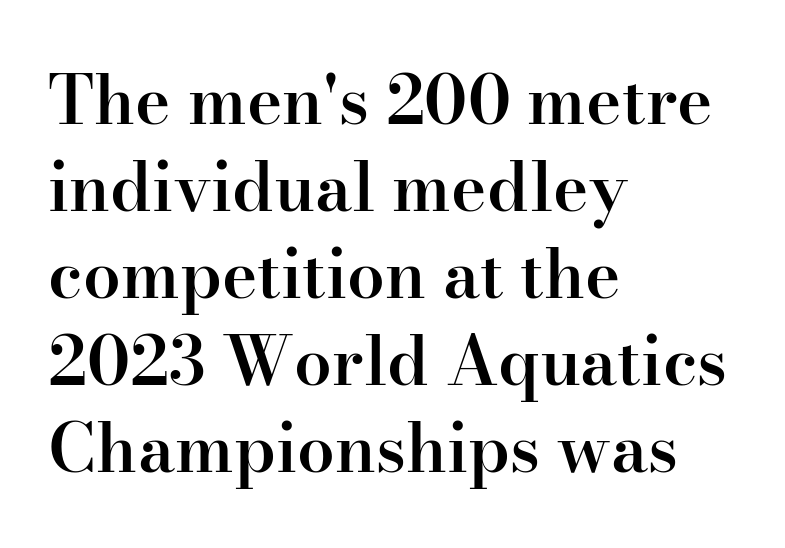
{"serif": "yes", "italic": "no", "bold": "semi", "weight": "semibold", "width": "normal", "stroke_contrast": "high", "x_height": "small", "monospaced": "no", "underline": "no", "align": "left", "line_spacing": "normal", "line_spacing_ratio": 1.3, "letter_spacing": "normal", "letter_spacing_em": 0.0, "glyph_px": 67}
